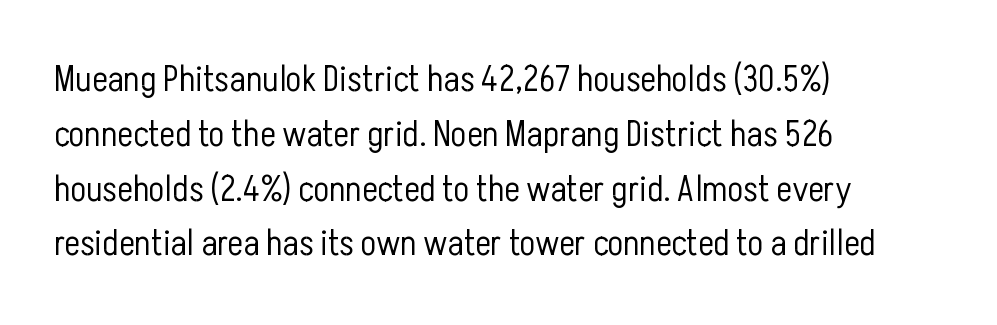
{"serif": "no", "italic": "no", "bold": "no", "weight": "light", "width": "condensed", "stroke_contrast": "low", "x_height": "medium", "monospaced": "no", "underline": "no", "align": "left", "line_spacing": "normal", "line_spacing_ratio": 1.48, "letter_spacing": "normal", "letter_spacing_em": 0.0, "glyph_px": 37}
